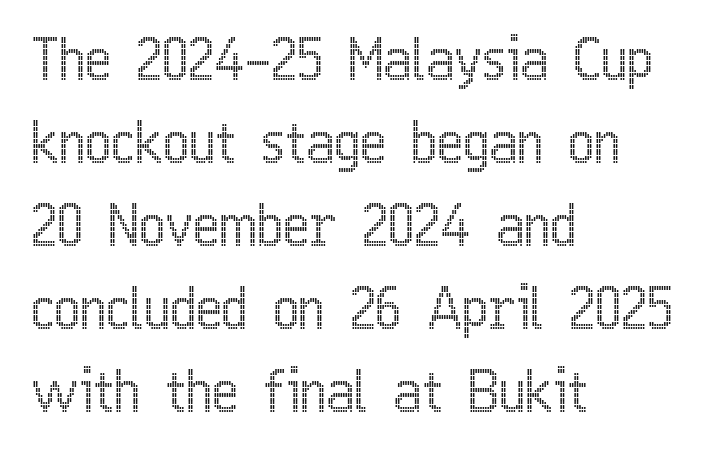
Q: Is the text italic (slanted)? A: No, it is upright.
Q: Is the text underlined? A: No.
Q: How is the paragraph aligned? A: Left-aligned.
Q: Is the spacing between letters normal or unusually wide? A: Normal.
Q: Is the spacing between lines tight, normal or loose? A: Normal.
Q: Width (condensed, normal, or wide)? A: Condensed.
Q: x-height? A: Medium.
Q: Monospaced? A: No.
